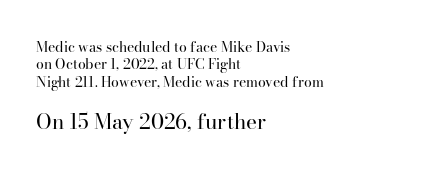
The image shows 21 px text type, upright; set left-aligned, normal line spacing (1.25x), normal letter spacing, not underlined; the second (bottom) block is 1.5x larger.
